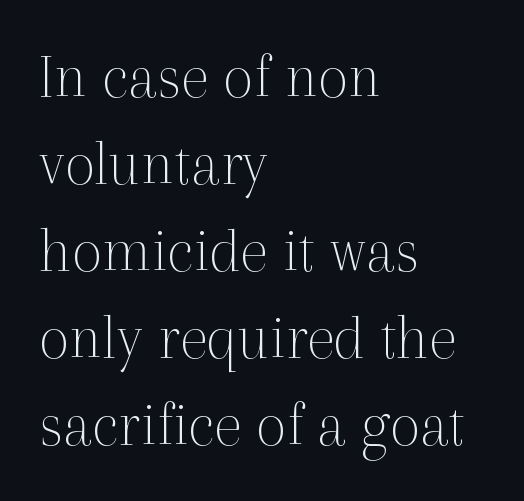
Q: Is the text bold? A: No.
Q: Is the text italic (slanted)? A: No, it is upright.
Q: Is the typeface a serif or a sans-serif typeface? A: Serif.
Q: Is the text underlined? A: No.
Q: How is the paragraph aligned? A: Left-aligned.
Q: Is the spacing between letters normal or unusually wide? A: Normal.
Q: Is the spacing between lines tight, normal or loose? A: Normal.
Q: Width (condensed, normal, or wide)? A: Normal.
Q: x-height? A: Medium.
Q: Monospaced? A: No.
